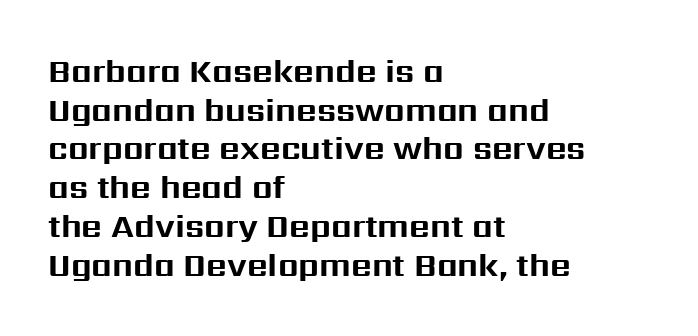
{"serif": "no", "italic": "no", "bold": "yes", "weight": "bold", "width": "normal", "stroke_contrast": "medium", "x_height": "medium", "monospaced": "no", "underline": "no", "align": "left", "line_spacing_ratio": 1.21, "letter_spacing": "normal", "letter_spacing_em": 0.0, "glyph_px": 32}
